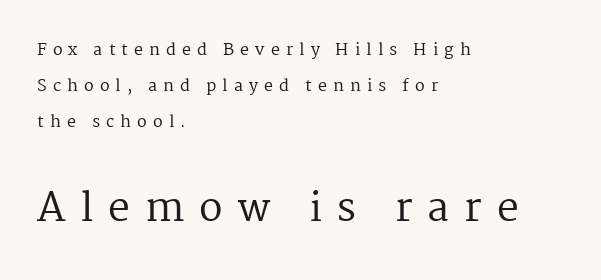
The image shows 39 px regular-weight serif type, upright; set left-aligned, loose line spacing (2.26x), unusually wide letter spacing (+0.38 em), not underlined; the second (bottom) block is 2.44x larger; medium stroke contrast and a medium x-height.
